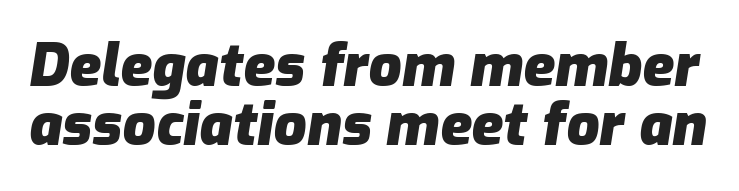
The image shows 58 px heavy type, italic (leaning right); set tight line spacing (1.01x), normal letter spacing, not underlined; low stroke contrast and a medium x-height.
